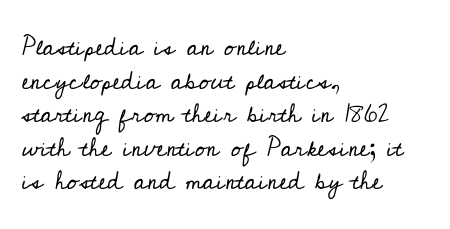
Interline gaps are of average width in this sample. Teacher's note: observe the even left margin — that is flush-left alignment. The cut favours lightness, reaching ordinary text weight at its darkest.
